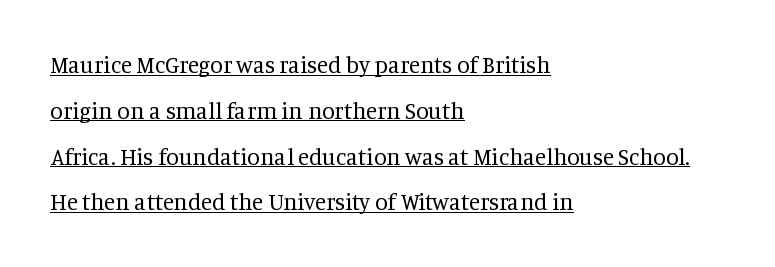
Q: Is the text bold? A: No.
Q: Is the text italic (slanted)? A: No, it is upright.
Q: Is the text underlined? A: Yes.
Q: How is the paragraph aligned? A: Left-aligned.
Q: Is the spacing between letters normal or unusually wide? A: Normal.
Q: Is the spacing between lines tight, normal or loose? A: Loose.
